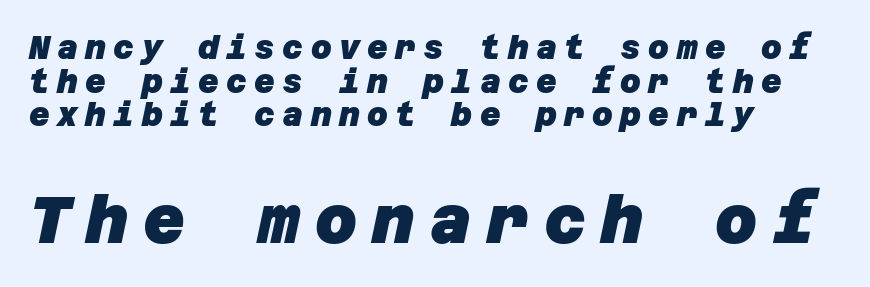
{"serif": "no", "bold": "yes", "weight": "heavy", "width": "normal", "stroke_contrast": "low", "x_height": "large", "underline": "no", "align": "left", "line_spacing": "tight", "line_spacing_ratio": 1.05, "letter_spacing": "wide", "letter_spacing_em": 0.23, "larger_block": "second", "size_ratio": 2.03, "glyph_px": 65}
